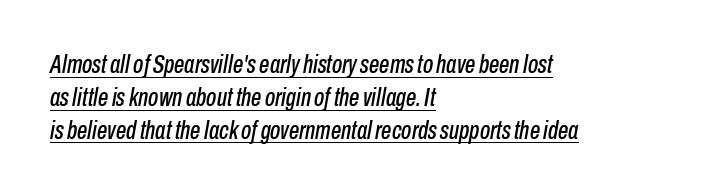
The image shows 26 px text type, italic (leaning right); set left-aligned, normal line spacing (1.26x), normal letter spacing, underlined.
